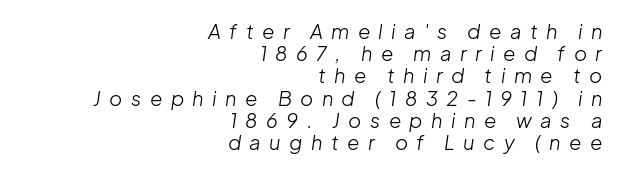
{"italic": "yes", "lean": "right", "slant_degrees": 8, "bold": "no", "underline": "no", "align": "right", "line_spacing": "tight", "line_spacing_ratio": 1.11, "letter_spacing": "wide", "letter_spacing_em": 0.42, "glyph_px": 20}
